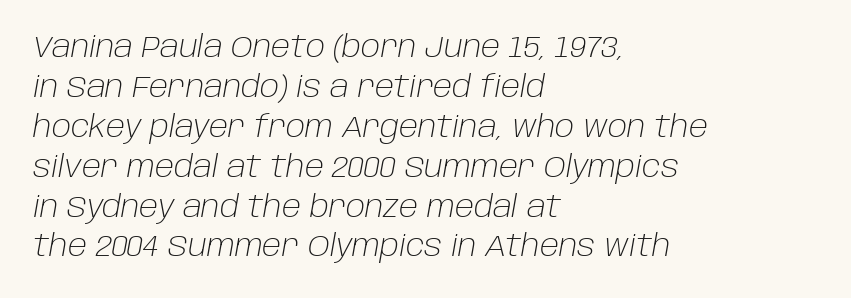
The foot of each line stays bare and open. Do the characters align in a grid? No, the font is proportional. The lines in this sample share a left origin and differ only in where they stop. Glyph-to-glyph distance matches everyday printed text. This block has exactly the height ordinary leading produces.
